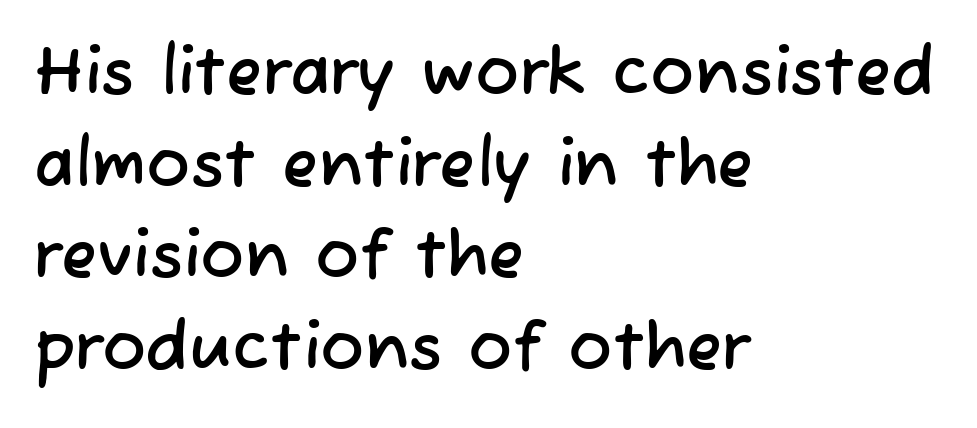
What kind of face is this? One without serifs — a sans. Is the letter spacing exaggerated? No — it looks like the ordinary default. Layout note: lines flush left. The passage shown stacks its lines at a standard gap. Is this a fixed-width face? No — the glyphs have proportional, varying widths. Quick note: underline off.
